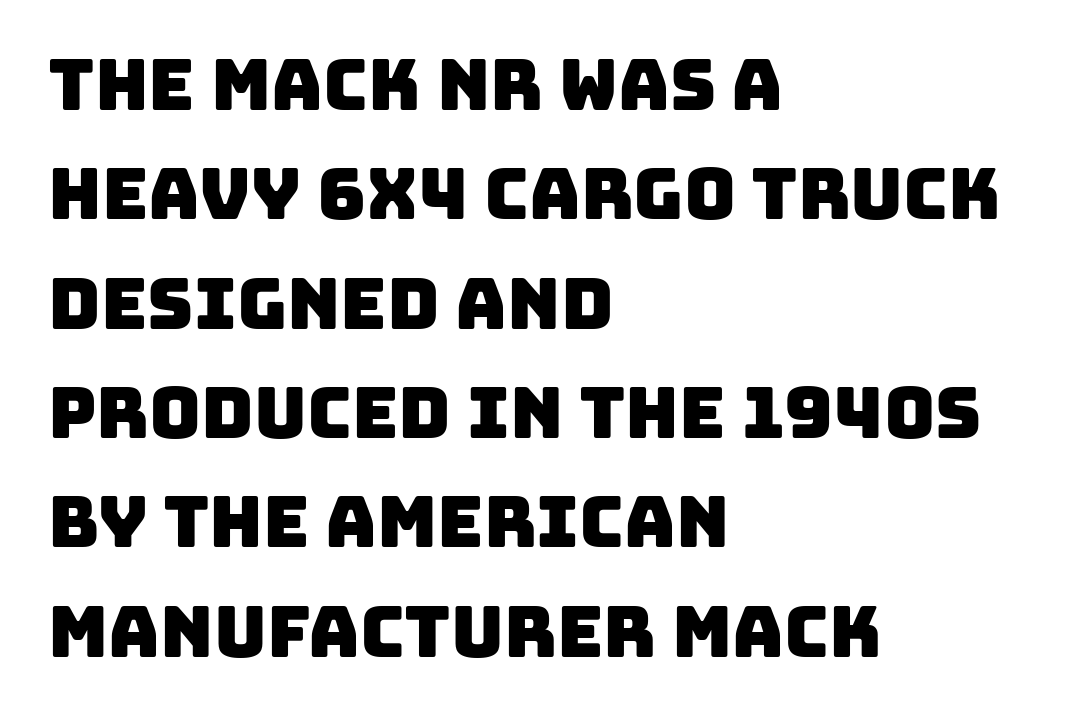
Q: Is the typeface a serif or a sans-serif typeface? A: Sans-serif.
Q: Is the text underlined? A: No.
Q: How is the paragraph aligned? A: Left-aligned.
Q: Is the spacing between letters normal or unusually wide? A: Normal.
Q: Is the spacing between lines tight, normal or loose? A: Normal.
Q: Width (condensed, normal, or wide)? A: Normal.
Q: Stroke contrast? A: Low.
Q: x-height? A: Large.
Q: Monospaced? A: No.
